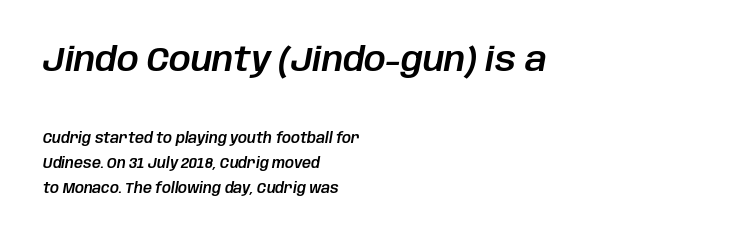
The image shows 34 px text type, italic (leaning right); set left-aligned, line spacing 1.79x, normal letter spacing, not underlined; the first (top) block is 2.43x larger; low stroke contrast and a large x-height.
